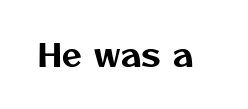
Q: Is the typeface a serif or a sans-serif typeface? A: Sans-serif.
Q: Is the text underlined? A: No.
Q: Is the spacing between letters normal or unusually wide? A: Normal.
Q: Width (condensed, normal, or wide)? A: Normal.
Q: Stroke contrast? A: Medium.
Q: x-height? A: Medium.
Q: Monospaced? A: No.
